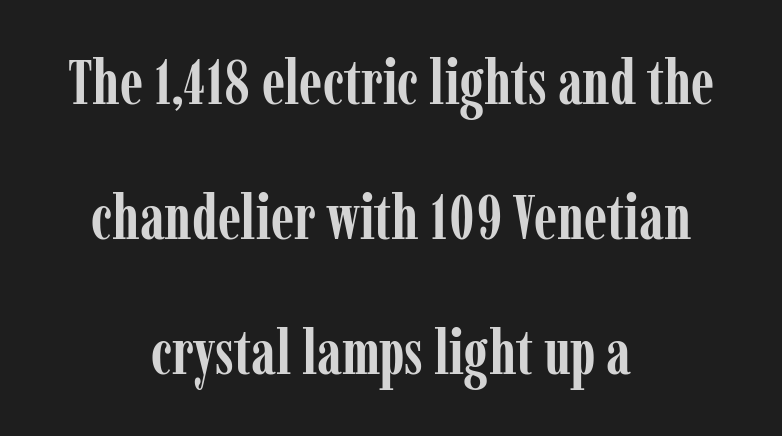
Q: Is the text bold? A: Yes.
Q: Is the text italic (slanted)? A: No, it is upright.
Q: Is the typeface a serif or a sans-serif typeface? A: Serif.
Q: Is the text underlined? A: No.
Q: How is the paragraph aligned? A: Centered.
Q: Is the spacing between letters normal or unusually wide? A: Normal.
Q: Is the spacing between lines tight, normal or loose? A: Loose.
Q: Width (condensed, normal, or wide)? A: Condensed.
Q: Stroke contrast? A: Low.
Q: x-height? A: Medium.
Q: Monospaced? A: No.
